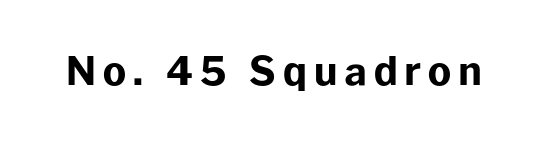
{"serif": "no", "italic": "no", "bold": "yes", "weight": "bold", "width": "normal", "stroke_contrast": "low", "x_height": "medium", "monospaced": "no", "underline": "no", "glyph_px": 39}
